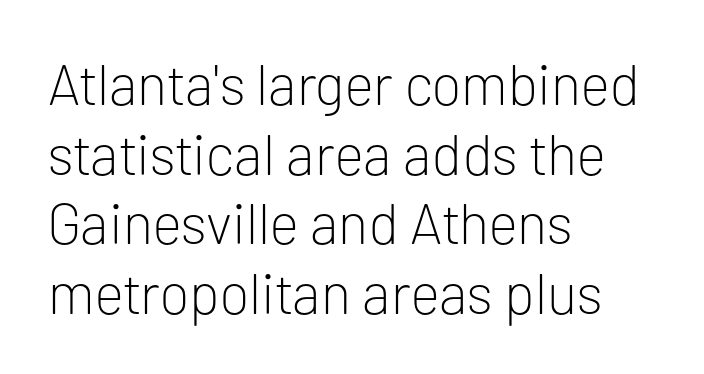
Unlike italic type, these characters show no tilt at all. The passage shown is typeset with a sans-serif family. In terms of letterspacing, this is plain default setting. Character widths vary here, with narrow letters taking less room than wide ones.
